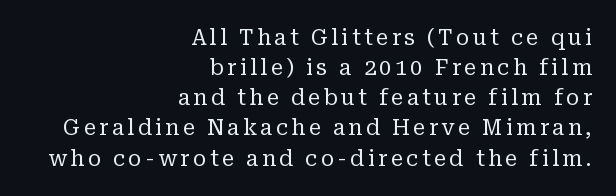
{"italic": "no", "bold": "no", "underline": "no", "align": "right", "line_spacing": "normal", "line_spacing_ratio": 1.37, "glyph_px": 22}
